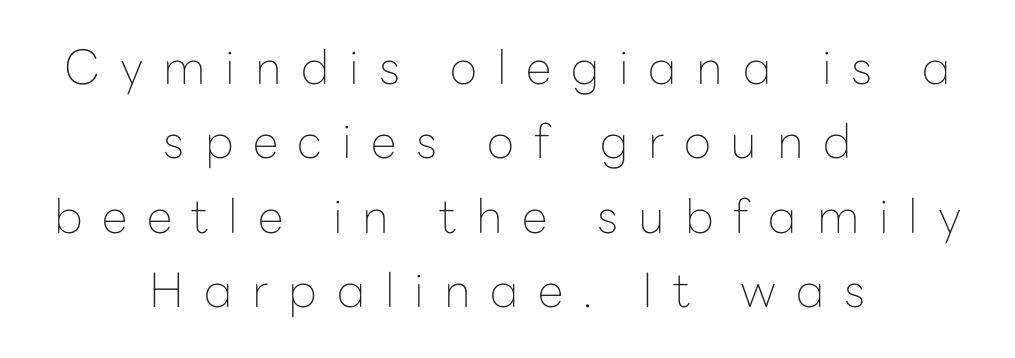
Ascenders rise straight up at ninety degrees. Every row of glyphs is offset so its center matches the block's center. These lines have a slow, spaced-out rhythm from letter to letter. No word sits above an underline. Grotesque or geometric, the face here clearly has no serifs. The letters look calm and open, with moderate or lighter stems.
